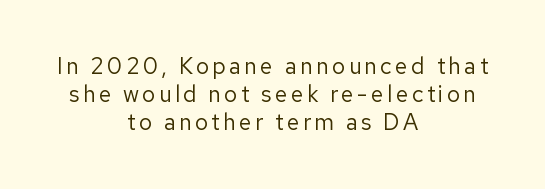
The lettering stays uniformly vertical, giving the passage a roman look. Caption: multi-line text, centered on the measure. The foot of each line stays bare and open. The font is comparable to plain body text, perhaps lighter.
